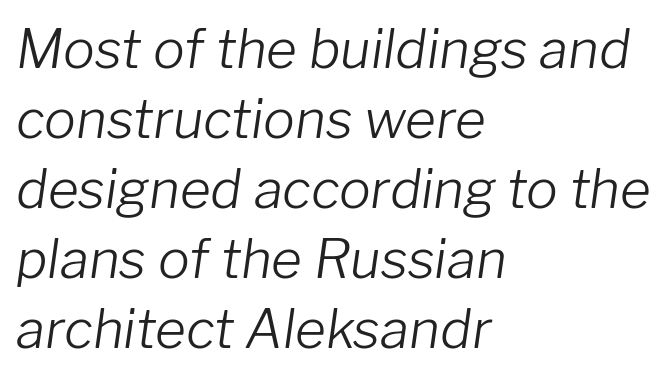
Q: Is the text bold? A: No.
Q: Is the text italic (slanted)? A: Yes, it leans right by about 8 degrees.
Q: Is the text underlined? A: No.
Q: How is the paragraph aligned? A: Left-aligned.
Q: Is the spacing between letters normal or unusually wide? A: Normal.
Q: Is the spacing between lines tight, normal or loose? A: Normal.
Q: Width (condensed, normal, or wide)? A: Normal.
Q: Stroke contrast? A: Low.
Q: x-height? A: Medium.
Q: Monospaced? A: No.
